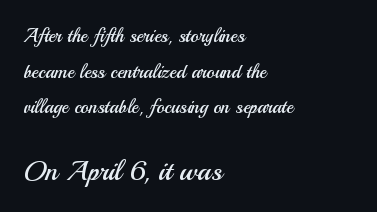
The gap between lines stays unmarked. The type family on display is of the sans-serif kind. Characters follow at the spacing the type designer built in. Layout note: lines flush left. Each letter keeps its own natural width here, so spacing adapts to shape. Size hierarchy here favors the trailing block over the leading one.
